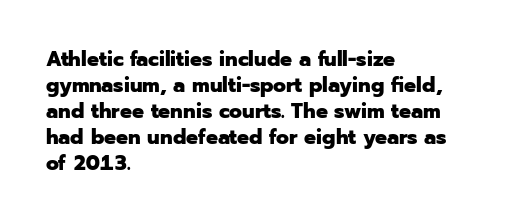
The image shows 21 px bold type, upright; set left-aligned, line spacing 1.24x, normal letter spacing, not underlined.
